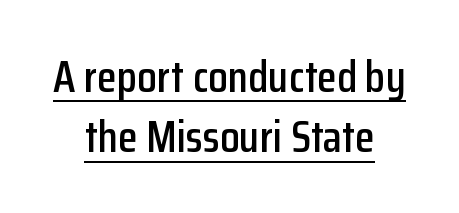
Compared with undecorated copy, this sample adds a rule below the words. Look at the tracking — it's just the regular setting, nothing added. Do the letters lean? They stand straight. Nope, no serifs anywhere on these letters. The lines sit at an ordinary, default distance from one another.
